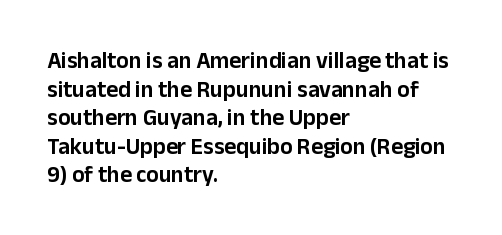
{"italic": "no", "underline": "no", "align": "left", "line_spacing_ratio": 1.24, "letter_spacing": "normal", "letter_spacing_em": 0.0, "glyph_px": 23}
